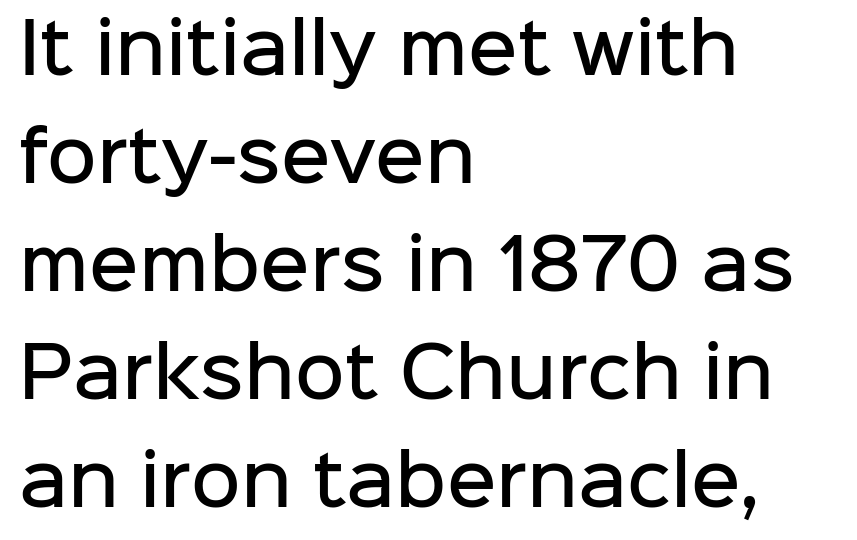
{"serif": "no", "italic": "no", "bold": "semi", "weight": "semibold", "width": "normal", "stroke_contrast": "low", "x_height": "medium", "monospaced": "no", "underline": "no", "align": "left", "line_spacing": "normal", "line_spacing_ratio": 1.59, "letter_spacing": "normal", "letter_spacing_em": 0.0, "glyph_px": 68}
